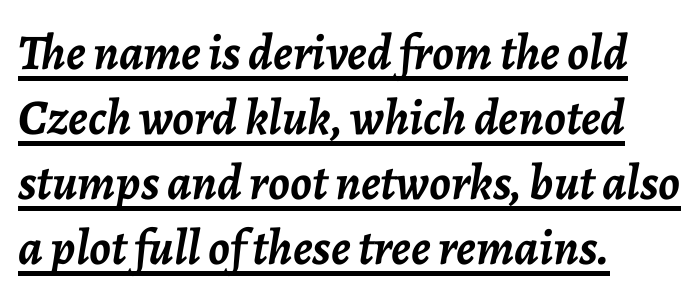
The image shows 50 px semibold type, italic (leaning right); set left-aligned, normal line spacing (1.3x), normal letter spacing, underlined; low stroke contrast and a medium x-height.
